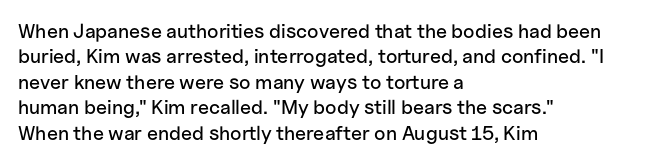
The image shows 20 px text type, upright; set left-aligned, normal line spacing (1.27x), normal letter spacing, not underlined.
